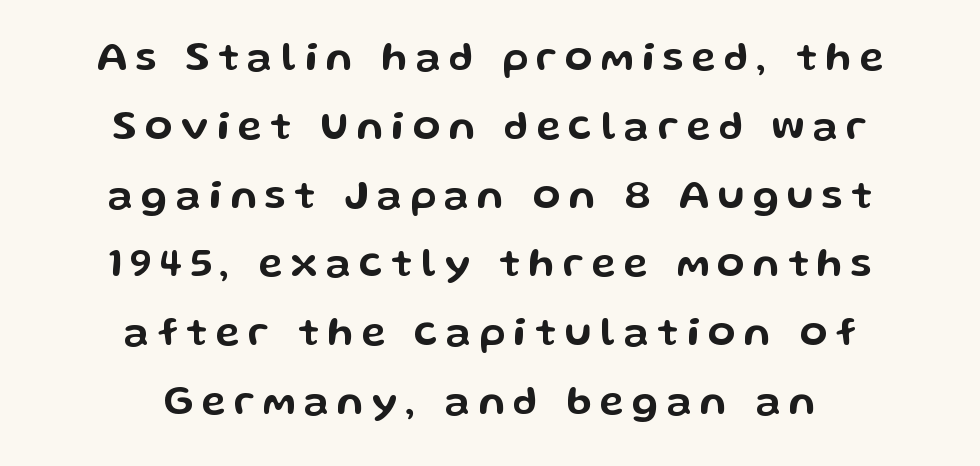
When letters stand straight like this, we call the style roman or upright. Think of a printed novel: that variable character pitch is what you see here. Honestly, the letter spacing is so wide it's the main thing you notice. Observe the absence of serifs on each vertical stroke in this sample. The text block is weighted toward neither margin, spreading evenly from the middle.
